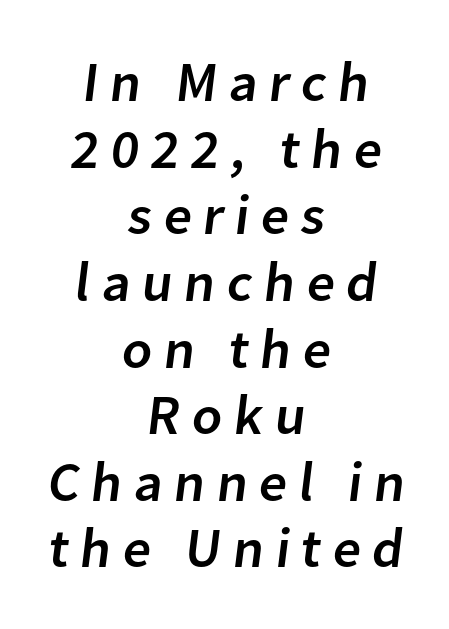
{"serif": "no", "width": "normal", "stroke_contrast": "low", "x_height": "medium", "monospaced": "no", "underline": "no", "align": "center", "line_spacing_ratio": 1.19, "letter_spacing": "wide", "letter_spacing_em": 0.2, "glyph_px": 56}
